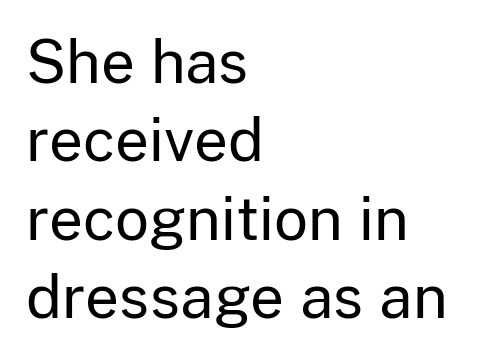
{"serif": "no", "italic": "no", "bold": "no", "weight": "regular", "width": "normal", "stroke_contrast": "low", "x_height": "medium", "monospaced": "no", "underline": "no", "align": "left", "line_spacing": "normal", "line_spacing_ratio": 1.33, "letter_spacing": "normal", "letter_spacing_em": 0.0, "glyph_px": 59}
